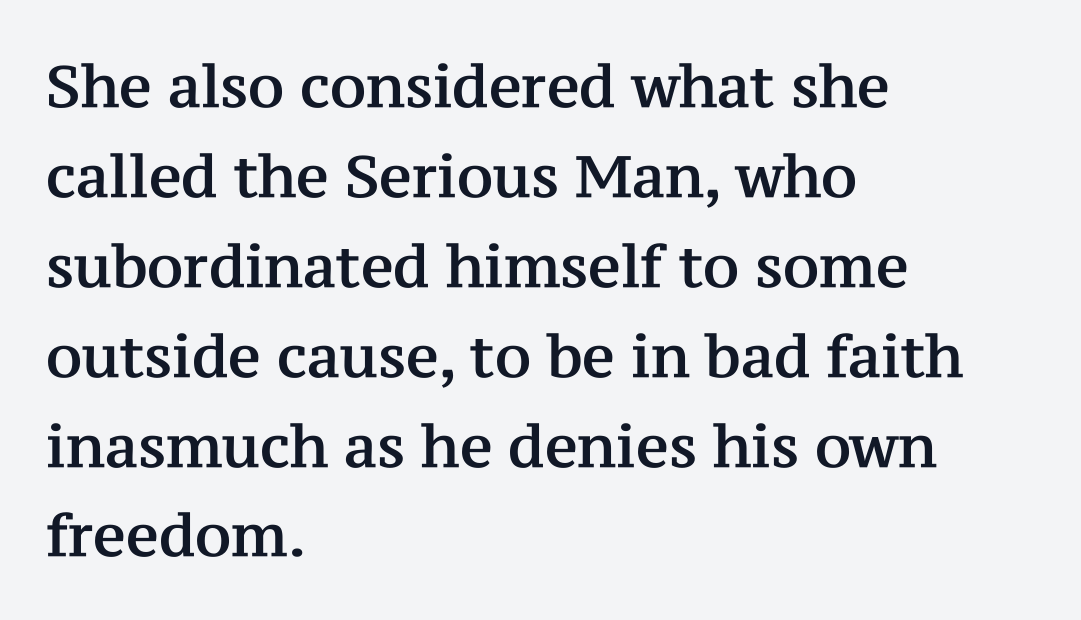
These lines are rendered in a variable-pitch font. The passage shown has conventional tracking throughout. Observe the serifs anchoring each vertical stroke in this sample. Is there much room between lines? A standard amount, neither cramped nor airy. Do the letters lean? They stand straight.
